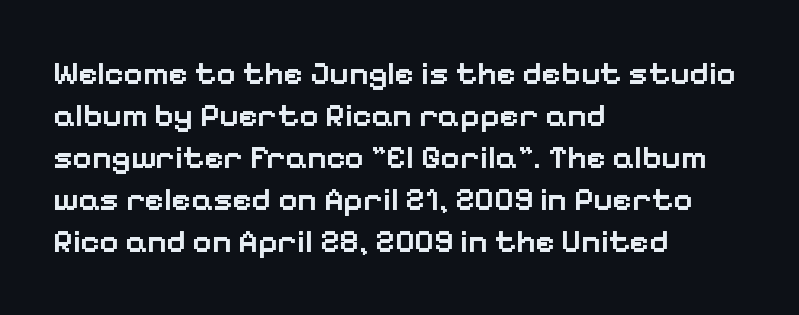
The image shows 33 px semibold sans-serif type, upright; set left-aligned, normal line spacing (1.27x), normal letter spacing, not underlined; low stroke contrast and a medium x-height.
